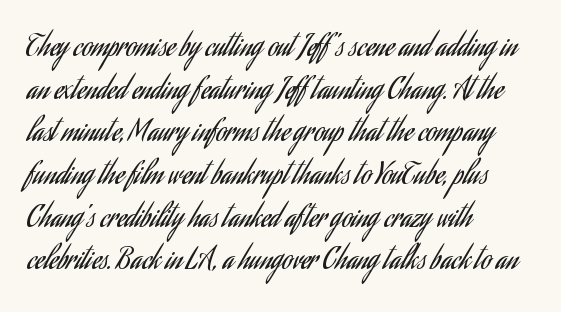
Nobody drew a line under any word here. The space between consecutive lines is moderate. The rag falls on the right side of this text block. Spacing verdict: proportional, widths tailored to each character. Does extra space separate the letters? No, they use regular spacing. Grotesque or geometric, the face here clearly has no serifs.
